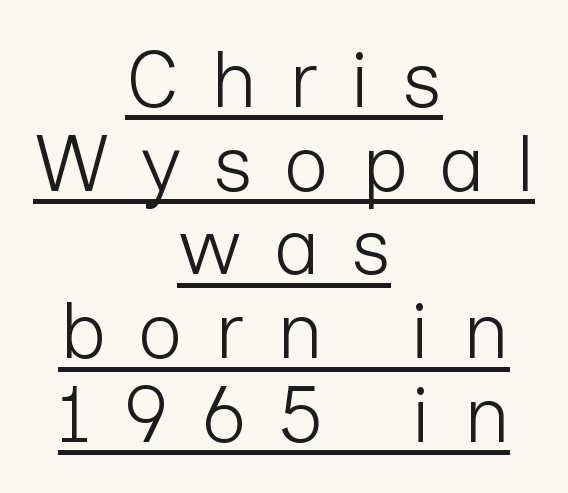
The image shows 79 px light sans-serif type, upright; set centered, tight line spacing (1.06x), unusually wide letter spacing (+0.4 em), underlined; low stroke contrast and a medium x-height.
